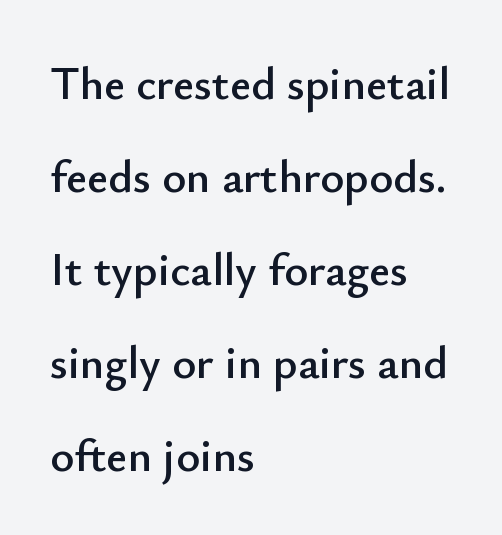
Q: Is the text italic (slanted)? A: No, it is upright.
Q: Is the typeface a serif or a sans-serif typeface? A: Sans-serif.
Q: Is the text underlined? A: No.
Q: How is the paragraph aligned? A: Left-aligned.
Q: Is the spacing between letters normal or unusually wide? A: Normal.
Q: Is the spacing between lines tight, normal or loose? A: Loose.
Q: Width (condensed, normal, or wide)? A: Normal.
Q: Stroke contrast? A: Low.
Q: x-height? A: Small.
Q: Monospaced? A: No.
